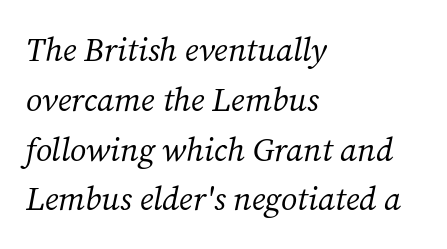
{"serif": "yes", "italic": "yes", "lean": "right", "slant_degrees": 12, "bold": "no", "weight": "regular", "width": "normal", "stroke_contrast": "medium", "x_height": "medium", "monospaced": "no", "underline": "no", "align": "left", "line_spacing": "normal", "line_spacing_ratio": 1.51, "letter_spacing": "normal", "letter_spacing_em": 0.0, "glyph_px": 33}
